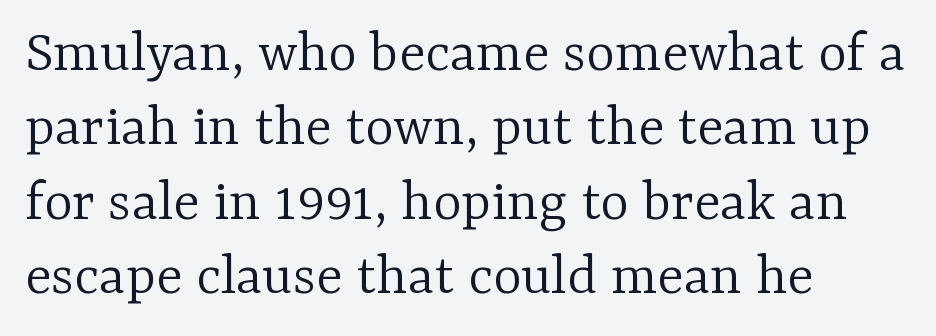
The image shows 61 px light serif type, upright; set left-aligned, line spacing 1.22x, normal letter spacing, not underlined; low stroke contrast and a medium x-height.
